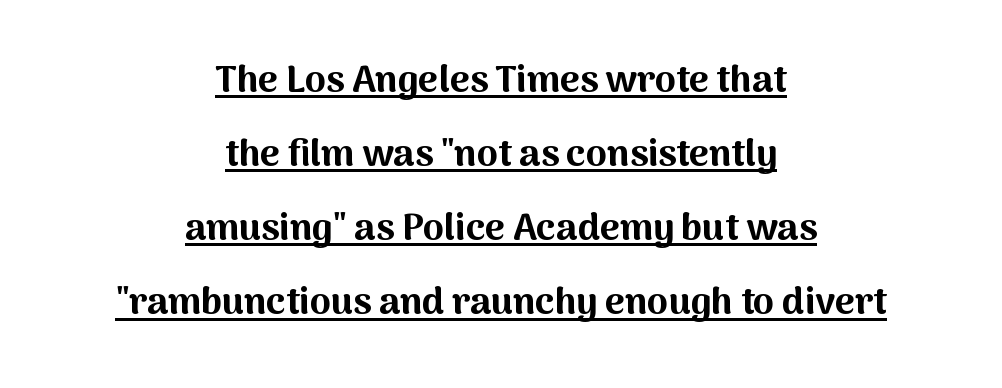
Q: Is the text bold? A: Yes.
Q: Is the text italic (slanted)? A: No, it is upright.
Q: Is the typeface a serif or a sans-serif typeface? A: Sans-serif.
Q: Is the text underlined? A: Yes.
Q: How is the paragraph aligned? A: Centered.
Q: Is the spacing between letters normal or unusually wide? A: Normal.
Q: Is the spacing between lines tight, normal or loose? A: Loose.
Q: Width (condensed, normal, or wide)? A: Normal.
Q: Stroke contrast? A: Medium.
Q: x-height? A: Medium.
Q: Monospaced? A: No.
